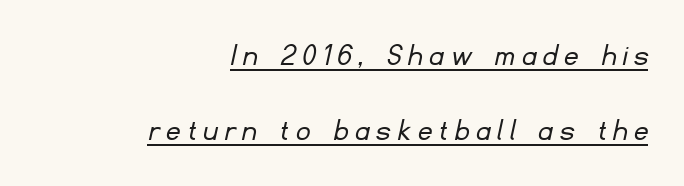
Q: Is the text bold? A: No.
Q: Is the typeface a serif or a sans-serif typeface? A: Sans-serif.
Q: Is the text underlined? A: Yes.
Q: How is the paragraph aligned? A: Right-aligned.
Q: Is the spacing between letters normal or unusually wide? A: Unusually wide.
Q: Is the spacing between lines tight, normal or loose? A: Loose.
Q: Width (condensed, normal, or wide)? A: Normal.
Q: Stroke contrast? A: Low.
Q: x-height? A: Small.
Q: Monospaced? A: No.
